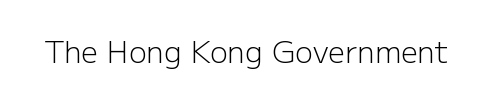
The image shows 30 px light sans-serif type, upright; set normal letter spacing, not underlined; low stroke contrast and a medium x-height.
